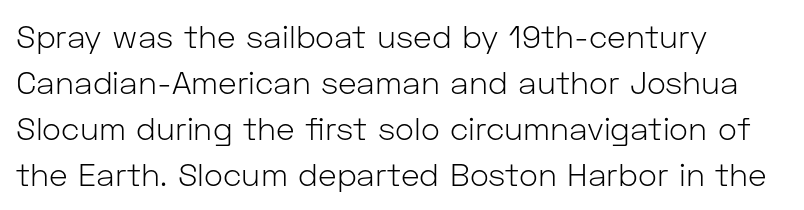
Weight: regular or lighter. Normally led — the rows are evenly, conventionally spaced. Nothing sits at the stroke ends, so this counts as sans-serif. How are the letters spaced? Ordinarily, with no added tracking. Looks like regular typesetting: each glyph gets only the width it needs. Rule under the text: the space is simply empty.
